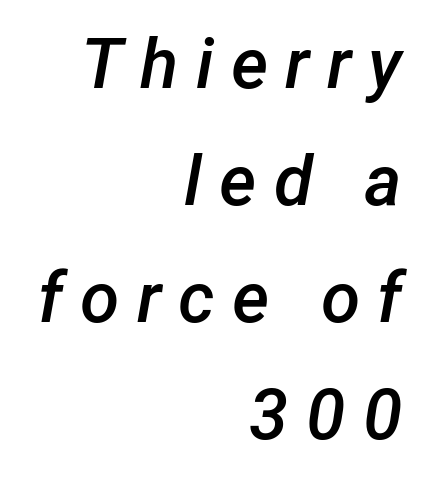
The image shows 71 px semibold type, italic (leaning right); set right-aligned, normal line spacing (1.65x), unusually wide letter spacing (+0.24 em), not underlined; low stroke contrast and a medium x-height.
